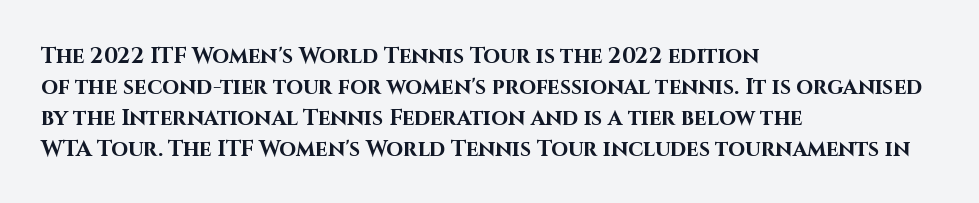
Ordinary non-slanted type is in use. The space between consecutive lines is moderate. The strokes are fattened all the way to bold. No extra tracking has been applied to these lines. Quick note: underline off. The typesetter chose a ragged-right arrangement here.
